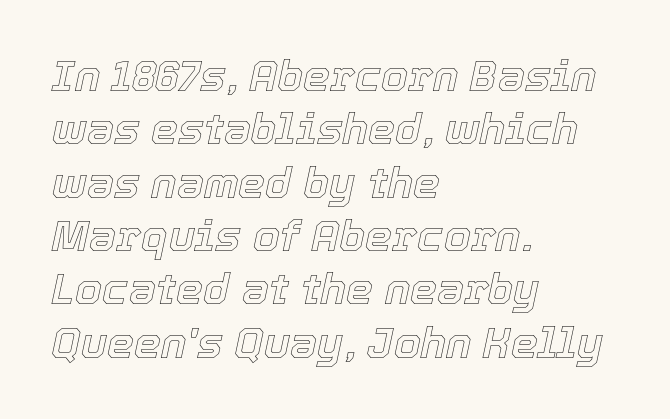
Q: Is the text italic (slanted)? A: Yes, it leans right by about 12 degrees.
Q: Is the text underlined? A: No.
Q: How is the paragraph aligned? A: Left-aligned.
Q: Is the spacing between letters normal or unusually wide? A: Normal.
Q: Width (condensed, normal, or wide)? A: Normal.
Q: x-height? A: Medium.
Q: Monospaced? A: No.
